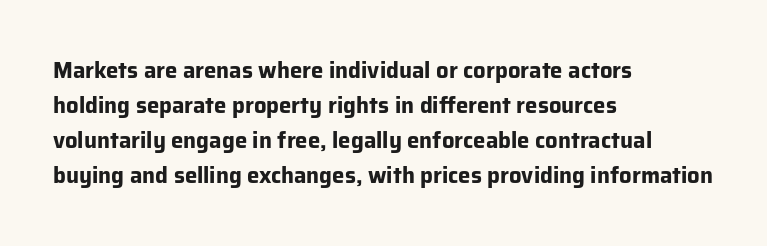
Q: Is the text bold? A: Yes.
Q: Is the text italic (slanted)? A: No, it is upright.
Q: Is the text underlined? A: No.
Q: How is the paragraph aligned? A: Left-aligned.
Q: Is the spacing between letters normal or unusually wide? A: Normal.
Q: Is the spacing between lines tight, normal or loose? A: Normal.
